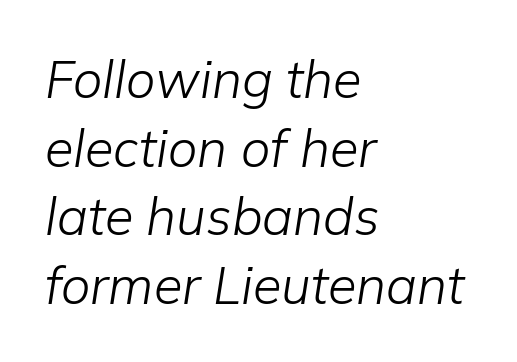
The typesetting does not lean heavy: it is not bold. Do the characters align in a grid? No, the font is proportional. Words appear dense and cohesive because spacing is normal. Notice how the stems are inclined rather than vertical — that's the hallmark of italics.
